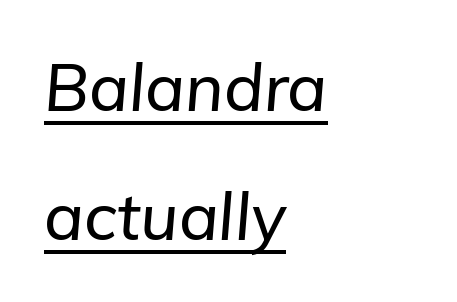
Inter-character spacing is left at the font's built-in metrics. Think of a printed novel: that variable character pitch is what you see here. The paragraph has a hard left edge and a soft right edge. A continuous stroke trails under the words, as in a hyperlink. The face used here has a pronounced slope to its letters. The leading is generous, giving the passage an open texture.
